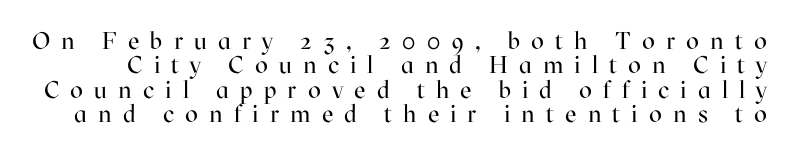
The baseline area is clear. Is this a heavy cut? Hardly; it is regular or lighter. The axis of the letterforms is exactly vertical. Students, note that the glyphs here are deliberately spaced far apart.
